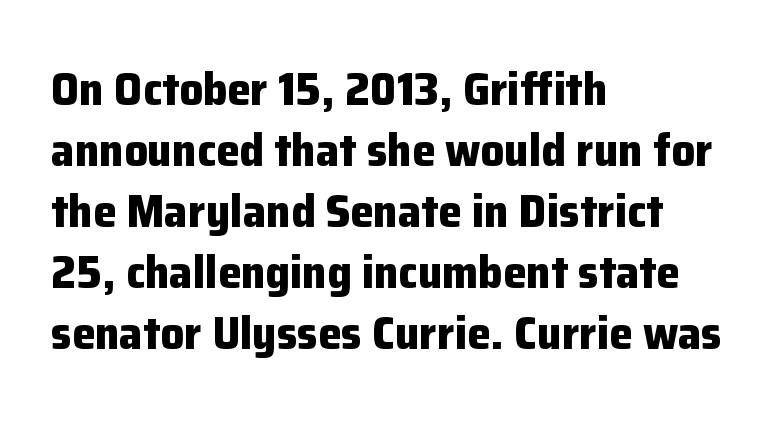
The image shows 47 px bold sans-serif type, upright; set left-aligned, normal line spacing (1.3x), normal letter spacing, not underlined; low stroke contrast and a medium x-height.
